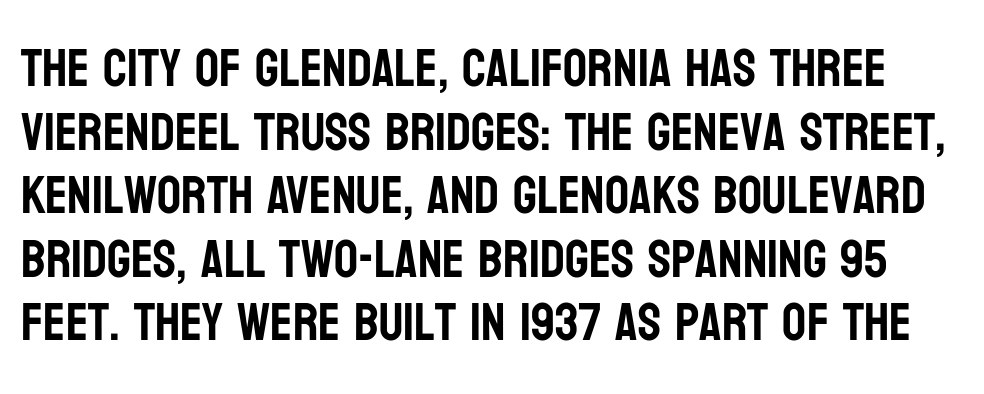
The image shows 53 px condensed sans-serif type, upright; set line spacing 1.2x, normal letter spacing, not underlined; low stroke contrast and a large x-height.
